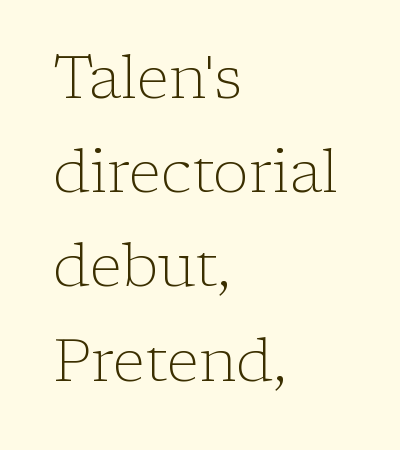
{"serif": "yes", "italic": "no", "bold": "no", "weight": "light", "width": "normal", "stroke_contrast": "low", "x_height": "medium", "monospaced": "no", "underline": "no", "align": "left", "line_spacing": "normal", "line_spacing_ratio": 1.57, "letter_spacing": "normal", "letter_spacing_em": 0.0, "glyph_px": 60}
